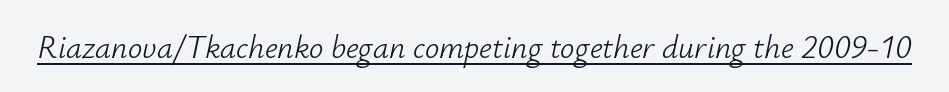
The face used here is rendered with its standard letterfit. These lines are rendered in a variable-pitch font. The text carries the slant typical of an italic or oblique font. The face looks like a standard text weight, possibly lighter.
